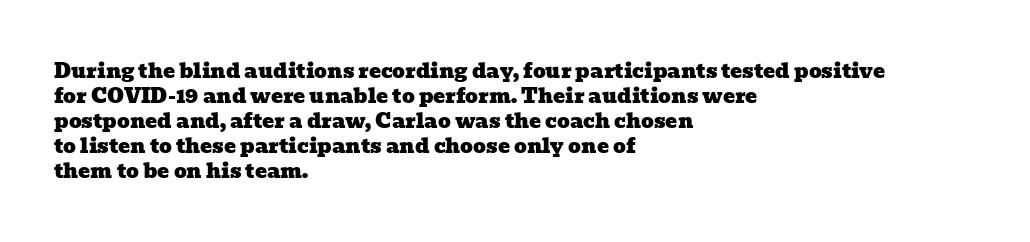
The image shows 20 px text type; set left-aligned, normal line spacing (1.25x), normal letter spacing, not underlined.
